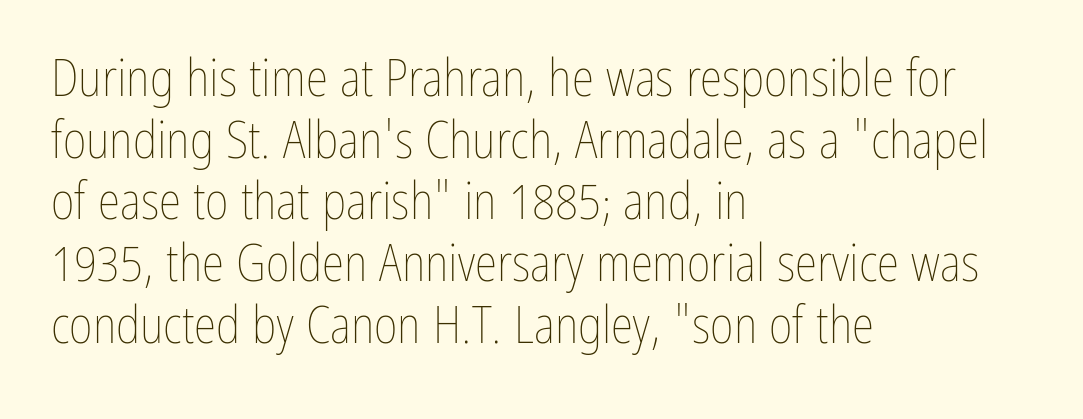
Q: Is the text bold? A: No.
Q: Is the text italic (slanted)? A: No, it is upright.
Q: Is the text underlined? A: No.
Q: How is the paragraph aligned? A: Left-aligned.
Q: Is the spacing between letters normal or unusually wide? A: Normal.
Q: Width (condensed, normal, or wide)? A: Condensed.
Q: Stroke contrast? A: Low.
Q: x-height? A: Medium.
Q: Monospaced? A: No.
